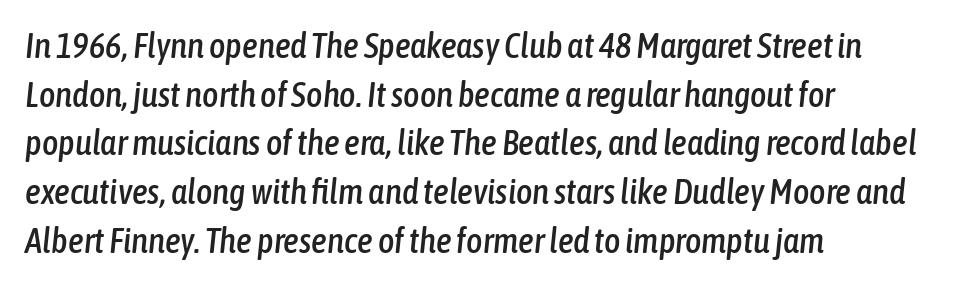
The image shows 35 px condensed type, italic (leaning right); set left-aligned, normal line spacing (1.39x), normal letter spacing, not underlined; low stroke contrast and a medium x-height.
